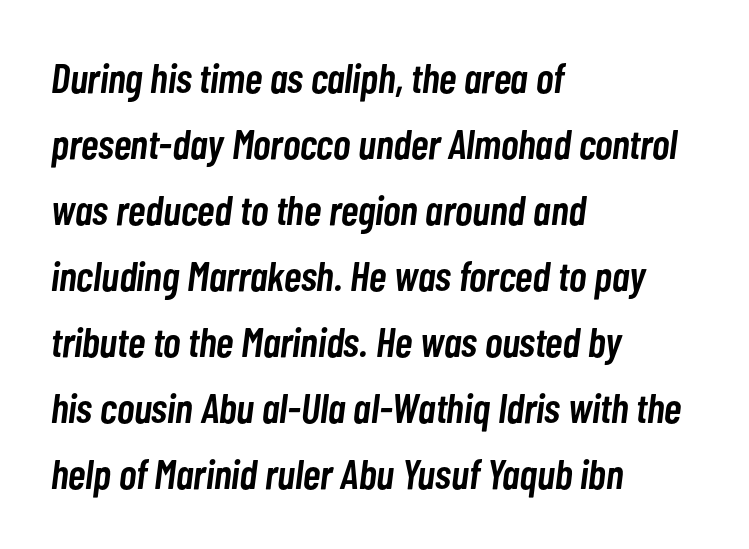
Q: Is the text bold? A: Semi-bold.
Q: Is the text italic (slanted)? A: Yes, it leans right by about 7 degrees.
Q: Is the text underlined? A: No.
Q: How is the paragraph aligned? A: Left-aligned.
Q: Is the spacing between letters normal or unusually wide? A: Normal.
Q: Is the spacing between lines tight, normal or loose? A: Normal.
Q: Width (condensed, normal, or wide)? A: Condensed.
Q: Stroke contrast? A: Low.
Q: x-height? A: Medium.
Q: Monospaced? A: No.
